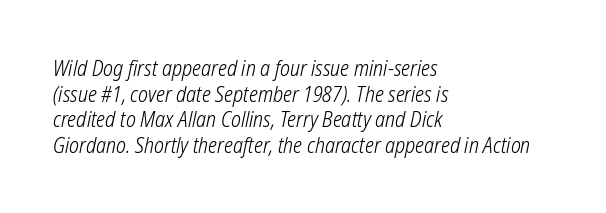
{"bold": "no", "underline": "no", "align": "left", "line_spacing_ratio": 1.22, "letter_spacing": "normal", "letter_spacing_em": 0.0, "glyph_px": 21}
